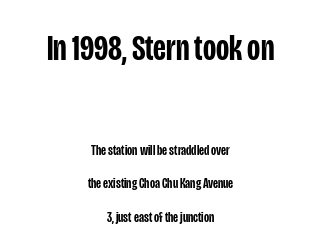
{"serif": "no", "italic": "no", "bold": "semi", "weight": "semibold", "width": "condensed", "stroke_contrast": "low", "x_height": "large", "monospaced": "no", "underline": "no", "align": "center", "line_spacing": "loose", "line_spacing_ratio": 2.39, "letter_spacing": "normal", "letter_spacing_em": 0.0, "larger_block": "first", "size_ratio": 2.57, "glyph_px": 36}
